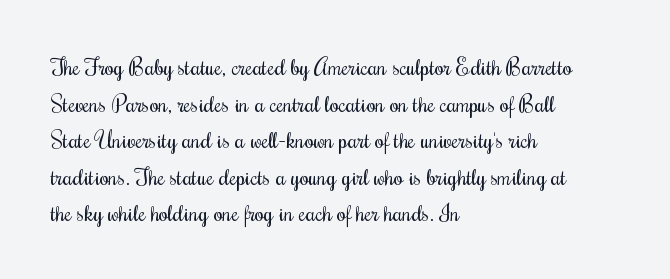
Q: Is the text bold? A: No.
Q: Is the text italic (slanted)? A: Yes.
Q: Is the text underlined? A: No.
Q: How is the paragraph aligned? A: Left-aligned.
Q: Is the spacing between letters normal or unusually wide? A: Normal.
Q: Is the spacing between lines tight, normal or loose? A: Normal.
